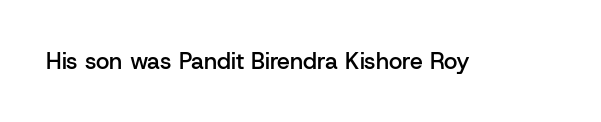
The image shows 23 px text type, upright; set normal letter spacing, not underlined.
